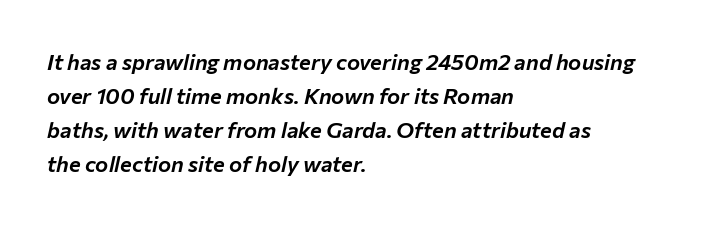
The image shows 22 px text type, italic (leaning right); set left-aligned, normal line spacing (1.55x), normal letter spacing, not underlined.
